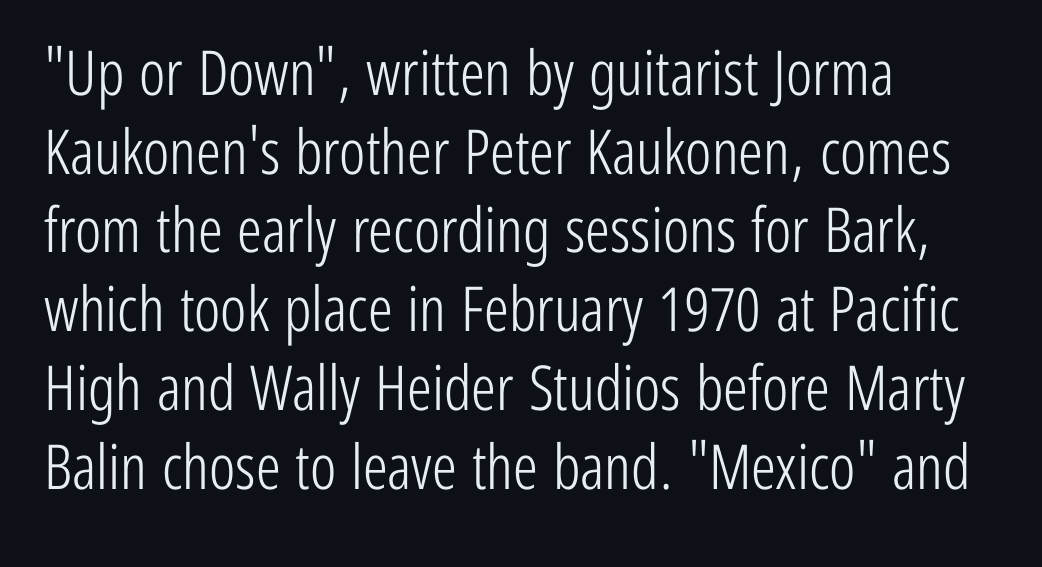
Notice how the passage keeps a crisp vertical edge on the left only. You could not count columns in this text — the font is proportionally spaced. The font sits on the lighter half of the weight spectrum, regular included. The line texture is even and compact thanks to regular tracking.
